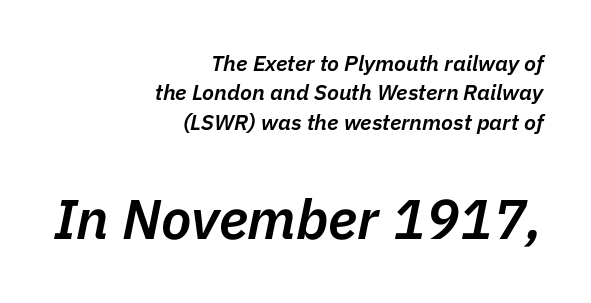
The image shows 56 px semibold type, italic (leaning right); set right-aligned, normal line spacing (1.33x), normal letter spacing, not underlined; the second (bottom) block is 2.55x larger; low stroke contrast and a medium x-height.
